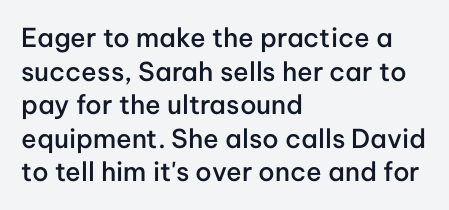
Each row of text sits above clean, open space. Notice how the passage keeps a crisp vertical edge on the left only. These lines keep a tight, regular rhythm from letter to letter. The strokes are fattened partway — semibold, not bold. Regarding leading, the lines here are spaced in the standard way. Upright lettering throughout.
